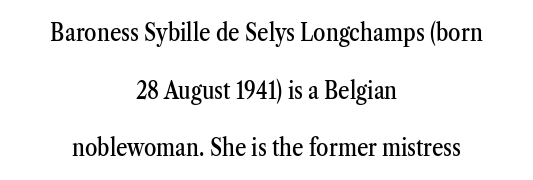
Q: Is the text italic (slanted)? A: No, it is upright.
Q: Is the text underlined? A: No.
Q: How is the paragraph aligned? A: Centered.
Q: Is the spacing between letters normal or unusually wide? A: Normal.
Q: Is the spacing between lines tight, normal or loose? A: Loose.
